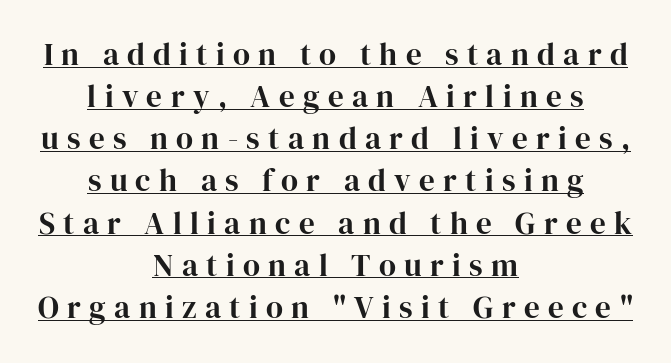
Q: Is the text italic (slanted)? A: No, it is upright.
Q: Is the typeface a serif or a sans-serif typeface? A: Serif.
Q: Is the text underlined? A: Yes.
Q: How is the paragraph aligned? A: Centered.
Q: Is the spacing between letters normal or unusually wide? A: Unusually wide.
Q: Is the spacing between lines tight, normal or loose? A: Normal.
Q: Width (condensed, normal, or wide)? A: Normal.
Q: Stroke contrast? A: High.
Q: x-height? A: Medium.
Q: Monospaced? A: No.
